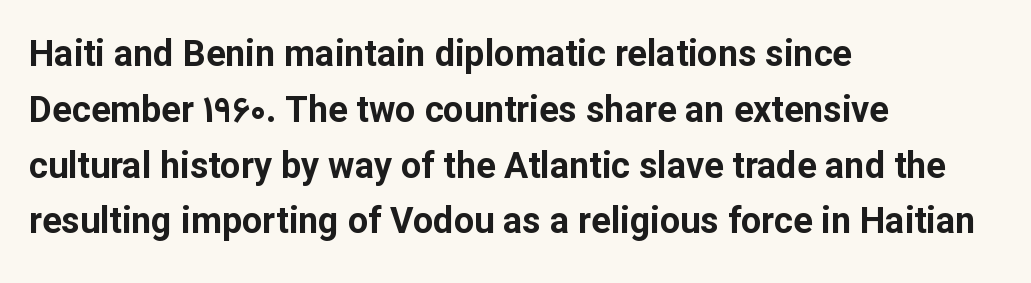
Decoration check: the copy has no underline. Ascenders rise straight up at ninety degrees. The text was rendered using a sans face with plain stroke endings. Each line starts at the same left margin while the right side varies.
